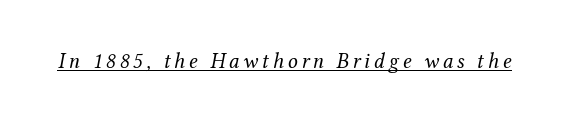
Observe the lean: these are italic letterforms. This rendering features underlined lettering. The passage shown is not bold in any degree.
